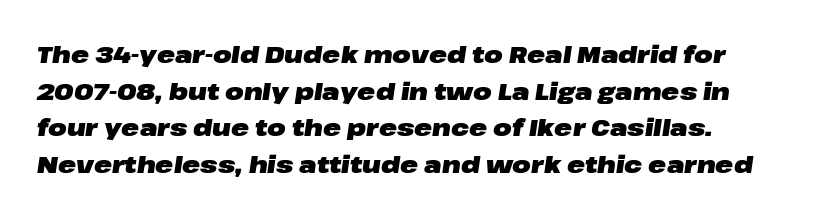
The foot of each line stays bare and open. In CSS terms this would be text-align: left. Would a proofreader flag this as italicized? Yes. The strokes are fattened all the way to bold.
